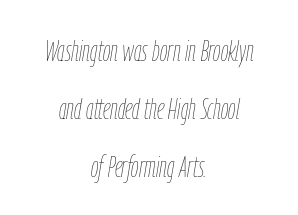
{"italic": "yes", "lean": "right", "slant_degrees": 9, "bold": "no", "weight": "thin", "width": "condensed", "stroke_contrast": "low", "x_height": "medium", "monospaced": "no", "underline": "no", "align": "center", "line_spacing": "loose", "line_spacing_ratio": 1.93, "letter_spacing": "normal", "letter_spacing_em": 0.0, "glyph_px": 30}
